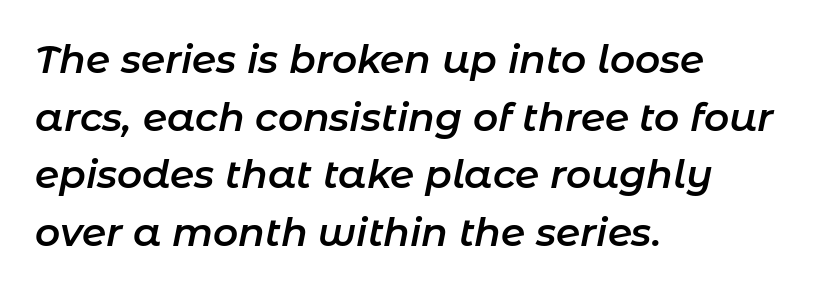
{"italic": "yes", "lean": "right", "slant_degrees": 11, "bold": "semi", "weight": "semibold", "width": "normal", "stroke_contrast": "low", "x_height": "medium", "monospaced": "no", "underline": "no", "align": "left", "line_spacing": "normal", "line_spacing_ratio": 1.48, "letter_spacing": "normal", "letter_spacing_em": 0.0, "glyph_px": 39}
